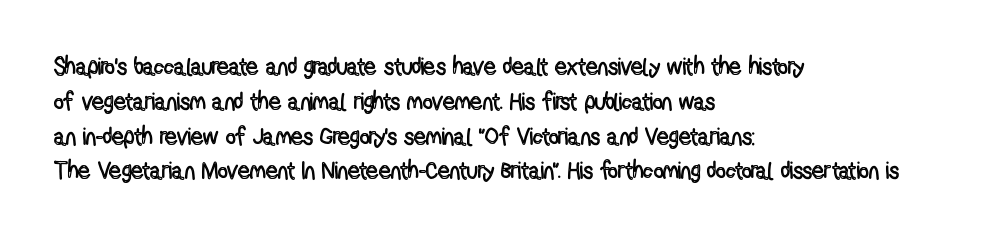
This sample keeps an unexceptional amount of space between lines. These lines keep a tight, regular rhythm from letter to letter. Every stem runs plumb, perpendicular to the baseline. Reading down the block, your eye returns to a fixed left position each line. The string is rendered with underlining switched off.
